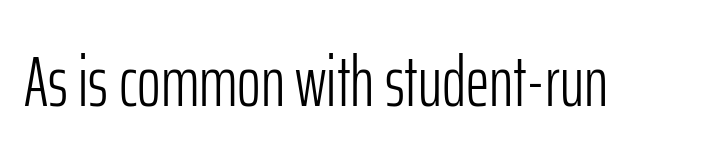
{"serif": "no", "italic": "no", "bold": "no", "weight": "light", "width": "condensed", "stroke_contrast": "low", "x_height": "medium", "monospaced": "no", "underline": "no", "letter_spacing": "normal", "letter_spacing_em": 0.0, "glyph_px": 72}
